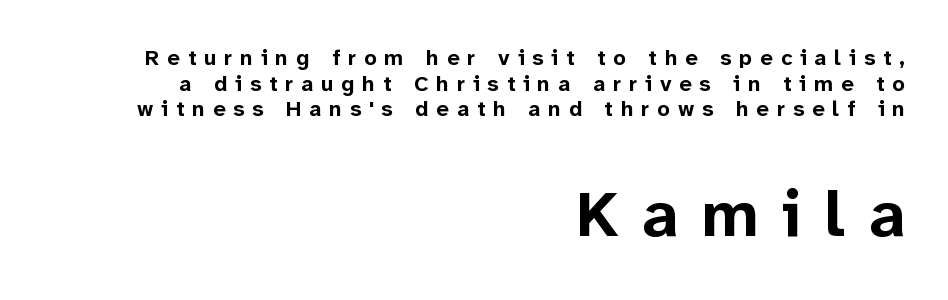
The image shows 65 px bold sans-serif type, upright; set right-aligned, line spacing 1.16x, unusually wide letter spacing (+0.36 em), not underlined; the second (bottom) block is 2.95x larger; low stroke contrast and a medium x-height.
